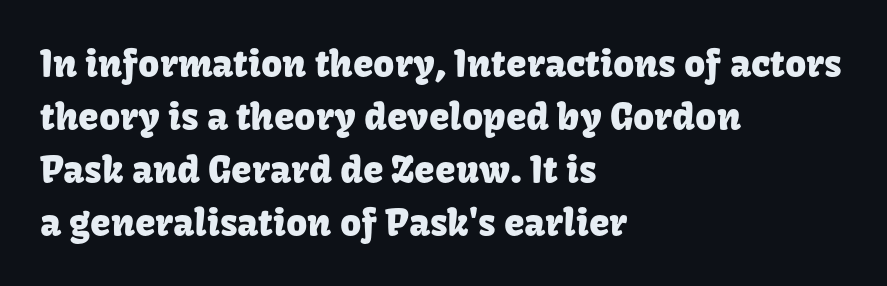
The gap between lines stays unmarked. This block has exactly the height ordinary leading produces. The face used here is proportionally spaced, like ordinary book or web type. This rendering employs a face without finishing strokes, i.e., a sans-serif. Posture: upright roman.
